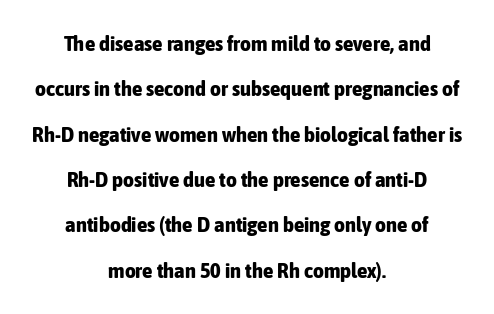
Q: Is the text bold? A: Yes.
Q: Is the text italic (slanted)? A: No, it is upright.
Q: Is the text underlined? A: No.
Q: How is the paragraph aligned? A: Centered.
Q: Is the spacing between letters normal or unusually wide? A: Normal.
Q: Is the spacing between lines tight, normal or loose? A: Loose.
